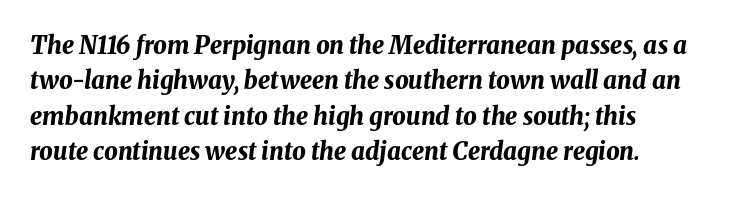
Q: Is the text bold? A: Yes.
Q: Is the text italic (slanted)? A: Yes, it leans right by about 8 degrees.
Q: Is the text underlined? A: No.
Q: How is the paragraph aligned? A: Left-aligned.
Q: Is the spacing between letters normal or unusually wide? A: Normal.
Q: Is the spacing between lines tight, normal or loose? A: Normal.
